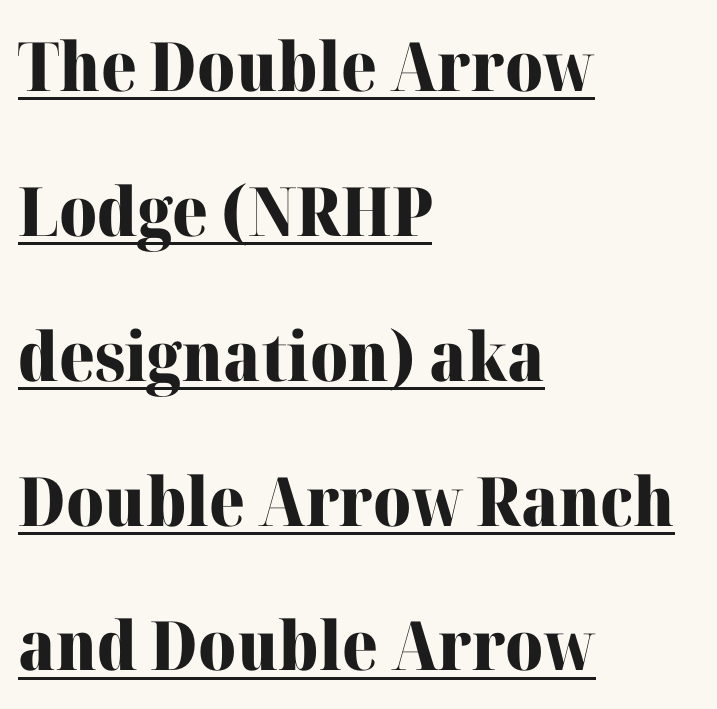
Q: Is the text bold? A: Yes.
Q: Is the text italic (slanted)? A: No, it is upright.
Q: Is the typeface a serif or a sans-serif typeface? A: Serif.
Q: Is the text underlined? A: Yes.
Q: How is the paragraph aligned? A: Left-aligned.
Q: Is the spacing between letters normal or unusually wide? A: Normal.
Q: Is the spacing between lines tight, normal or loose? A: Loose.
Q: Width (condensed, normal, or wide)? A: Normal.
Q: Stroke contrast? A: High.
Q: x-height? A: Medium.
Q: Monospaced? A: No.
